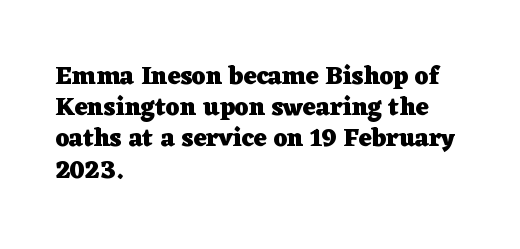
Caption: standard tracking, unaltered. Weight: bold. Line beginnings align vertically; line endings do not. The type sits square on the baseline with zero lean.
